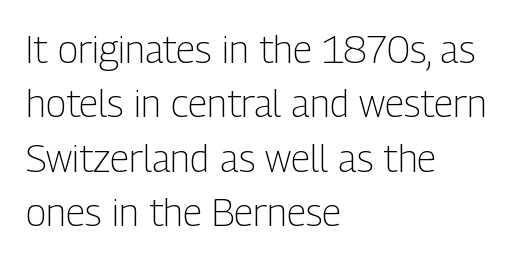
{"serif": "no", "italic": "no", "bold": "no", "weight": "light", "width": "condensed", "stroke_contrast": "low", "x_height": "medium", "monospaced": "no", "underline": "no", "align": "left", "line_spacing": "normal", "line_spacing_ratio": 1.43, "letter_spacing": "normal", "letter_spacing_em": 0.0, "glyph_px": 38}
